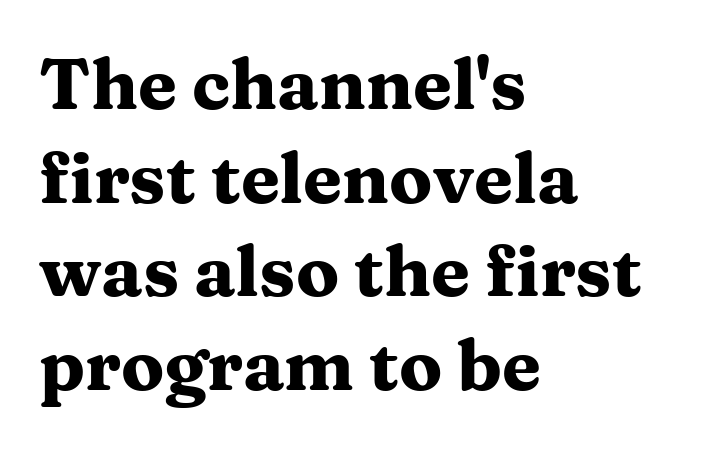
{"serif": "yes", "italic": "no", "bold": "yes", "weight": "heavy", "width": "wide", "stroke_contrast": "medium", "x_height": "medium", "monospaced": "no", "underline": "no", "align": "left", "line_spacing": "normal", "line_spacing_ratio": 1.32, "letter_spacing": "normal", "letter_spacing_em": 0.0, "glyph_px": 71}
